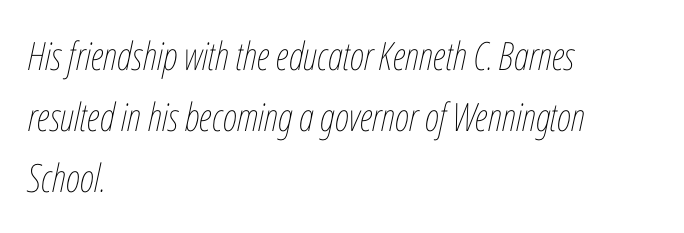
Q: Is the text bold? A: No.
Q: Is the text italic (slanted)? A: Yes, it leans right by about 12 degrees.
Q: Is the text underlined? A: No.
Q: How is the paragraph aligned? A: Left-aligned.
Q: Is the spacing between letters normal or unusually wide? A: Normal.
Q: Is the spacing between lines tight, normal or loose? A: Normal.
Q: Width (condensed, normal, or wide)? A: Condensed.
Q: Stroke contrast? A: Low.
Q: x-height? A: Medium.
Q: Monospaced? A: No.
